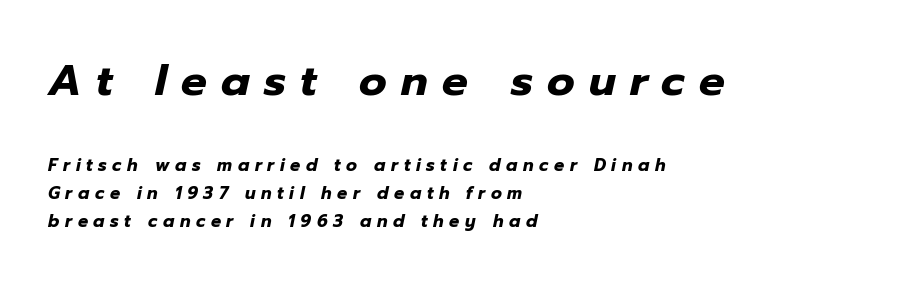
Q: Is the text bold? A: Yes.
Q: Is the text italic (slanted)? A: Yes, it leans right by about 12 degrees.
Q: Is the text underlined? A: No.
Q: How is the paragraph aligned? A: Left-aligned.
Q: Is the spacing between letters normal or unusually wide? A: Unusually wide.
Q: Is the spacing between lines tight, normal or loose? A: Normal.
Q: Which block of text is set in a larger size, the first (top) or the second (bottom)? A: The first (top) one.
Q: Width (condensed, normal, or wide)? A: Normal.
Q: Stroke contrast? A: Low.
Q: x-height? A: Medium.
Q: Monospaced? A: No.
